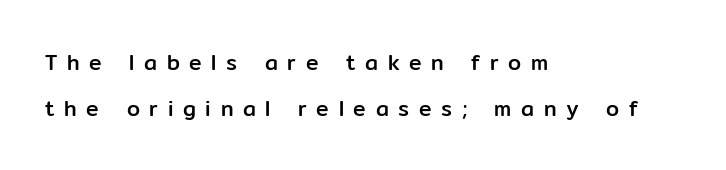
The vertical gap from one line to the next is large. Characters remain perfectly vertical along every line. The text block is weighted toward the left margin, trailing off unevenly rightward. Caption: expanded tracking, letters set apart. The specimen omits any rule beneath the text block's lines.
